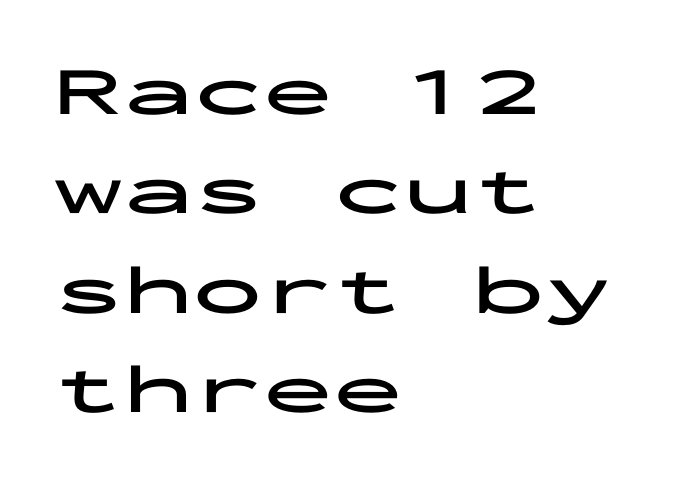
{"serif": "no", "italic": "no", "bold": "yes", "weight": "bold", "width": "wide", "stroke_contrast": "low", "x_height": "medium", "monospaced": "yes", "underline": "no", "align": "left", "line_spacing": "normal", "line_spacing_ratio": 1.42, "letter_spacing": "normal", "letter_spacing_em": 0.0, "glyph_px": 70}
